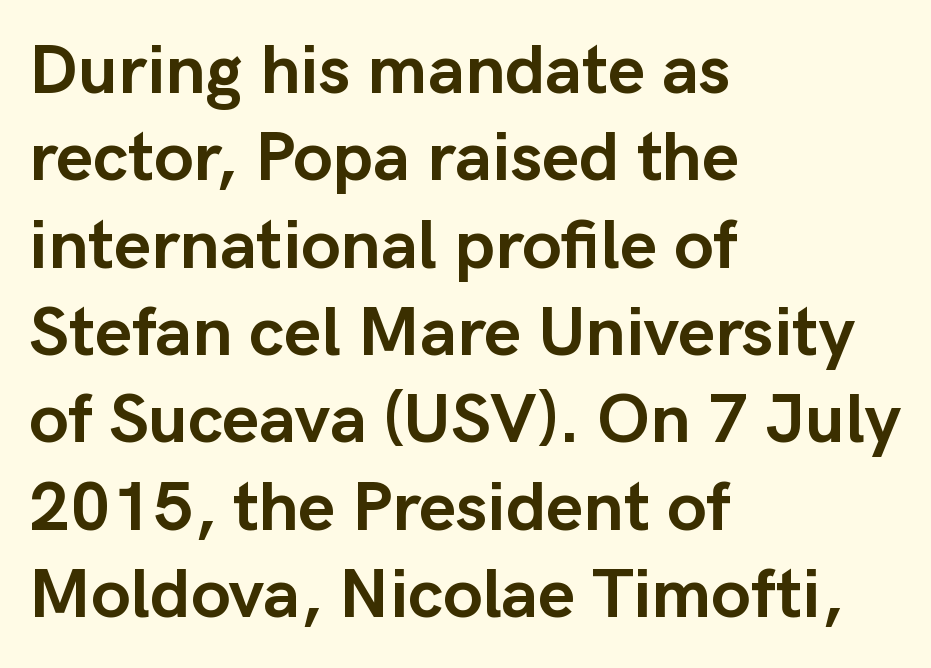
Q: Is the text bold? A: Yes.
Q: Is the text italic (slanted)? A: No, it is upright.
Q: Is the typeface a serif or a sans-serif typeface? A: Sans-serif.
Q: Is the text underlined? A: No.
Q: How is the paragraph aligned? A: Left-aligned.
Q: Is the spacing between letters normal or unusually wide? A: Normal.
Q: Width (condensed, normal, or wide)? A: Normal.
Q: Stroke contrast? A: Low.
Q: x-height? A: Medium.
Q: Monospaced? A: No.
